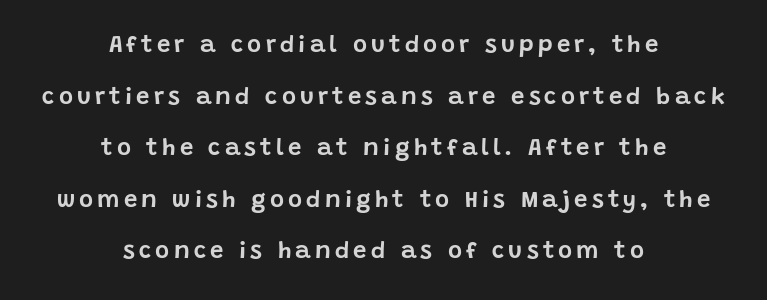
Q: Is the text italic (slanted)? A: No, it is upright.
Q: Is the text underlined? A: No.
Q: How is the paragraph aligned? A: Centered.
Q: Is the spacing between lines tight, normal or loose? A: Loose.
